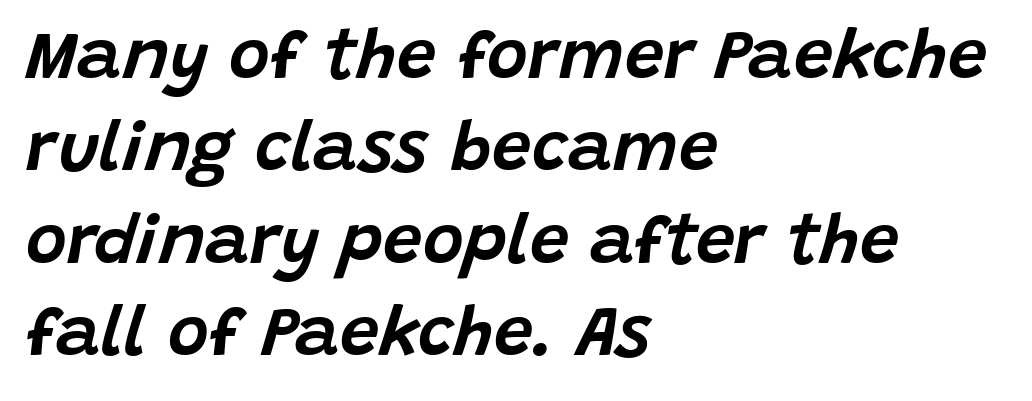
The designer left line spacing at the default. Each letter keeps its own natural width here, so spacing adapts to shape. Glyph-to-glyph distance matches everyday printed text. The setting favours the left margin, as ordinary paragraphs usually do. Beneath every word, the page is bare.
